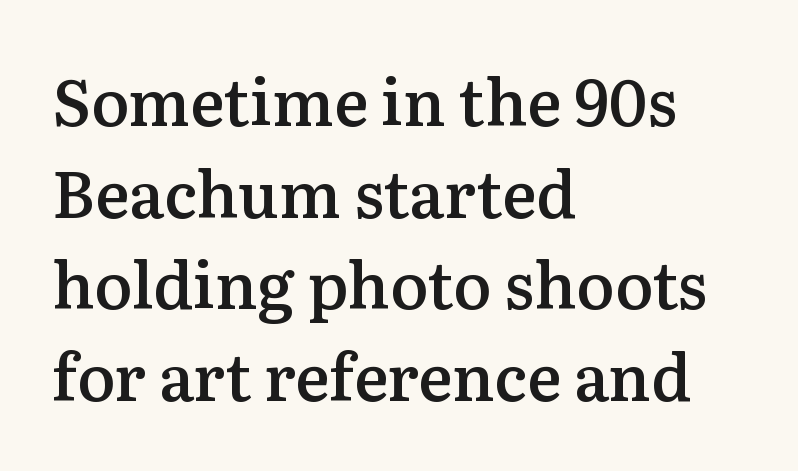
Q: Is the text bold? A: Semi-bold.
Q: Is the text italic (slanted)? A: No, it is upright.
Q: Is the typeface a serif or a sans-serif typeface? A: Serif.
Q: Is the text underlined? A: No.
Q: How is the paragraph aligned? A: Left-aligned.
Q: Is the spacing between letters normal or unusually wide? A: Normal.
Q: Is the spacing between lines tight, normal or loose? A: Normal.
Q: Width (condensed, normal, or wide)? A: Normal.
Q: Stroke contrast? A: Medium.
Q: x-height? A: Medium.
Q: Monospaced? A: No.
